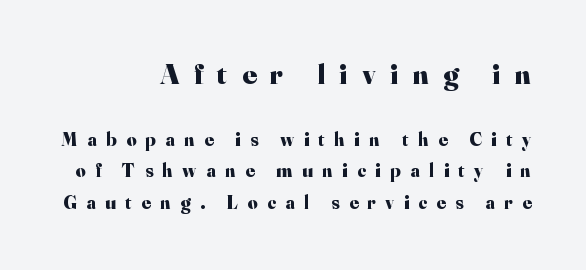
The image shows 29 px heavy serif type, upright; set right-aligned, normal line spacing (1.67x), unusually wide letter spacing (+0.5 em), not underlined; the first (top) block is 1.53x larger; high stroke contrast and a small x-height.
